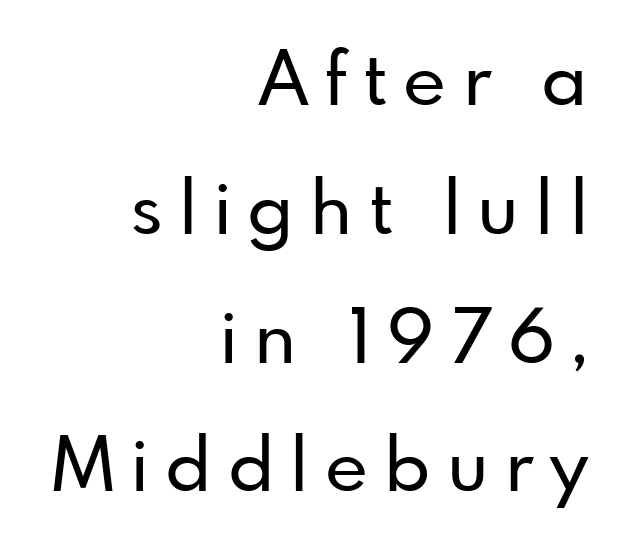
{"serif": "no", "italic": "no", "width": "normal", "stroke_contrast": "low", "x_height": "small", "monospaced": "no", "underline": "no", "align": "right", "line_spacing_ratio": 1.74, "letter_spacing": "wide", "letter_spacing_em": 0.22, "glyph_px": 74}
